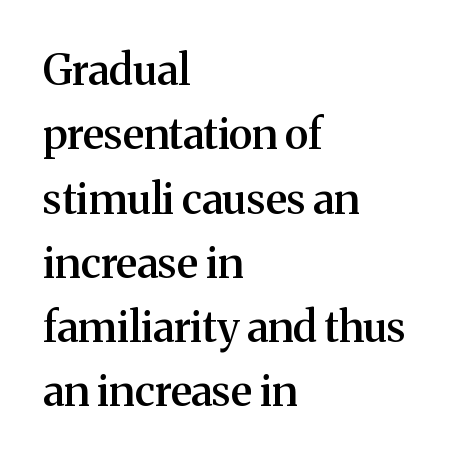
Q: Is the text bold? A: Semi-bold.
Q: Is the text italic (slanted)? A: No, it is upright.
Q: Is the typeface a serif or a sans-serif typeface? A: Serif.
Q: Is the text underlined? A: No.
Q: How is the paragraph aligned? A: Left-aligned.
Q: Is the spacing between letters normal or unusually wide? A: Normal.
Q: Is the spacing between lines tight, normal or loose? A: Normal.
Q: Width (condensed, normal, or wide)? A: Normal.
Q: Stroke contrast? A: Medium.
Q: x-height? A: Medium.
Q: Monospaced? A: No.
